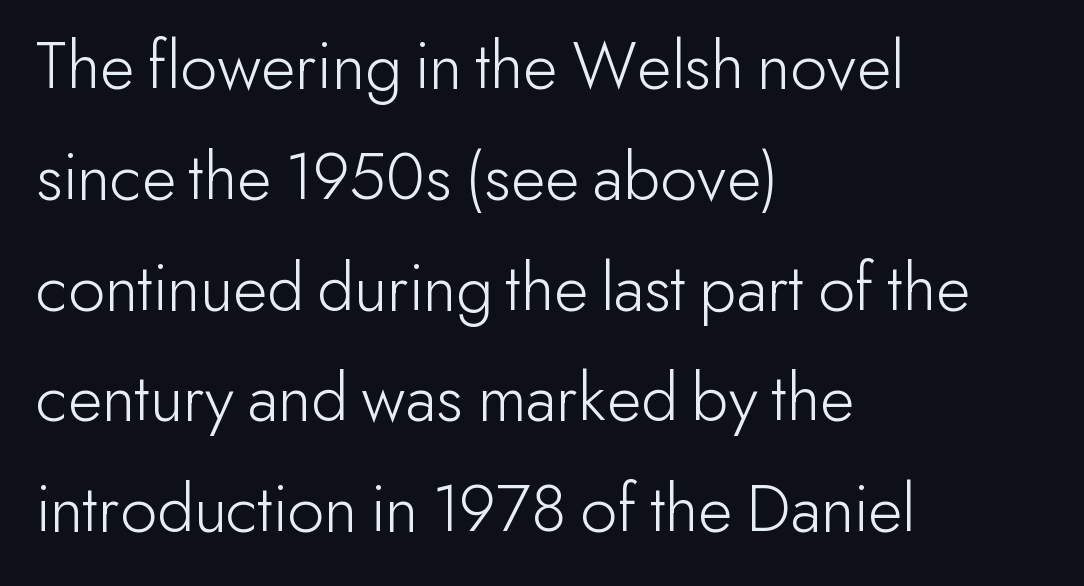
{"serif": "no", "italic": "no", "bold": "no", "weight": "light", "width": "normal", "stroke_contrast": "low", "x_height": "small", "monospaced": "no", "underline": "no", "align": "left", "line_spacing": "normal", "line_spacing_ratio": 1.56, "letter_spacing": "normal", "letter_spacing_em": 0.0, "glyph_px": 71}
